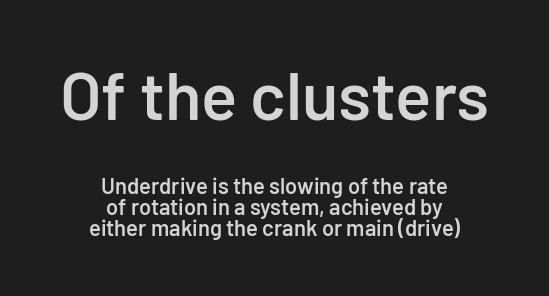
Q: Is the text bold? A: Semi-bold.
Q: Is the text italic (slanted)? A: No, it is upright.
Q: Is the typeface a serif or a sans-serif typeface? A: Sans-serif.
Q: Is the text underlined? A: No.
Q: How is the paragraph aligned? A: Centered.
Q: Is the spacing between letters normal or unusually wide? A: Normal.
Q: Is the spacing between lines tight, normal or loose? A: Tight.
Q: Which block of text is set in a larger size, the first (top) or the second (bottom)? A: The first (top) one.
Q: Width (condensed, normal, or wide)? A: Normal.
Q: Stroke contrast? A: Low.
Q: x-height? A: Medium.
Q: Monospaced? A: No.
